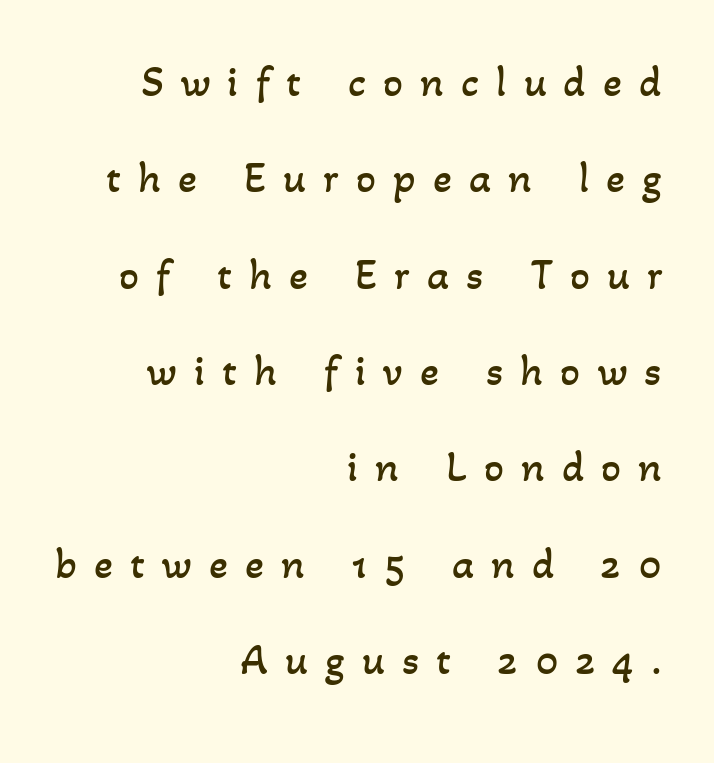
The image shows 44 px regular-weight type; set right-aligned, loose line spacing (2.19x), unusually wide letter spacing (+0.39 em), not underlined; low stroke contrast and a small x-height.
